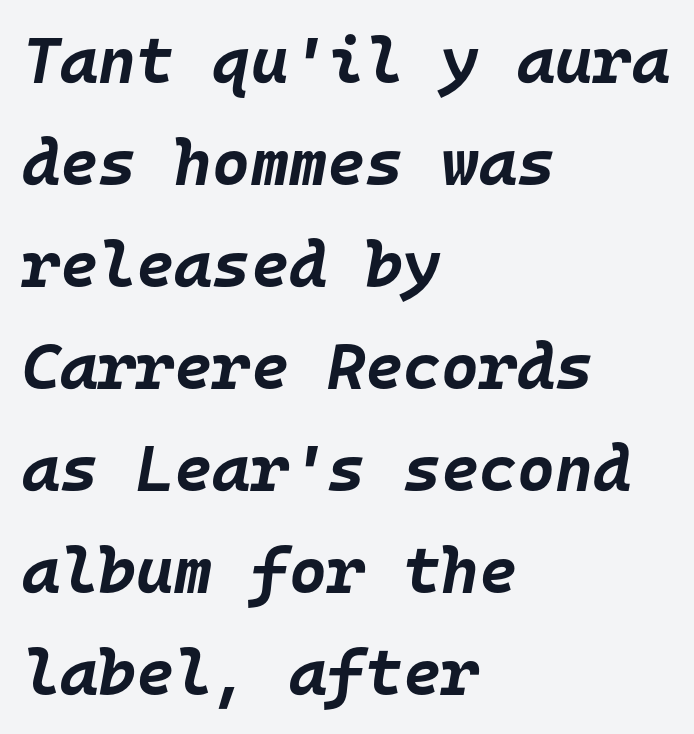
The image shows 65 px bold type, italic (leaning right), monospaced; set left-aligned, normal line spacing (1.57x), normal letter spacing, not underlined; low stroke contrast and a large x-height.
